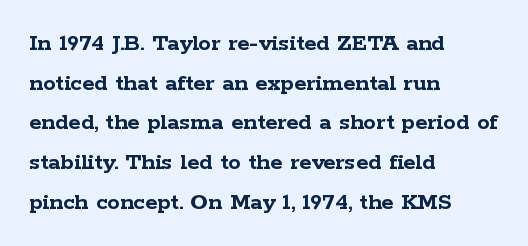
The image shows 25 px bold type, upright; set left-aligned, normal line spacing (1.59x), normal letter spacing, not underlined.
